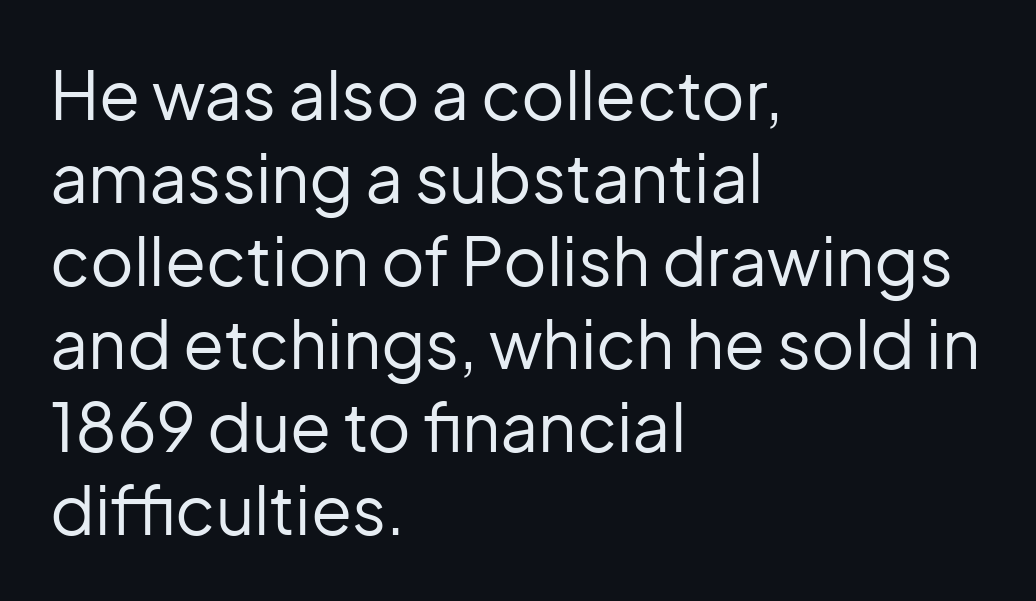
Q: Is the text bold? A: No.
Q: Is the text italic (slanted)? A: No, it is upright.
Q: Is the typeface a serif or a sans-serif typeface? A: Sans-serif.
Q: Is the text underlined? A: No.
Q: How is the paragraph aligned? A: Left-aligned.
Q: Is the spacing between letters normal or unusually wide? A: Normal.
Q: Width (condensed, normal, or wide)? A: Normal.
Q: Stroke contrast? A: Low.
Q: x-height? A: Medium.
Q: Monospaced? A: No.
